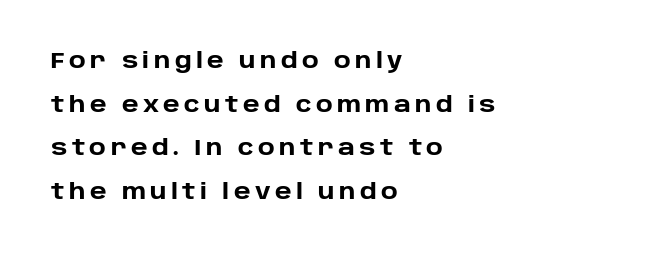
Italic? Not at all — the glyphs are vertical. How heavy is the stroke? Heavy — this is a bold. The space beneath each line is pristine and unruled. Glyph-to-glyph distance is far greater than everyday printed text. Successive baselines arrive slowly, with a big drop between each.
